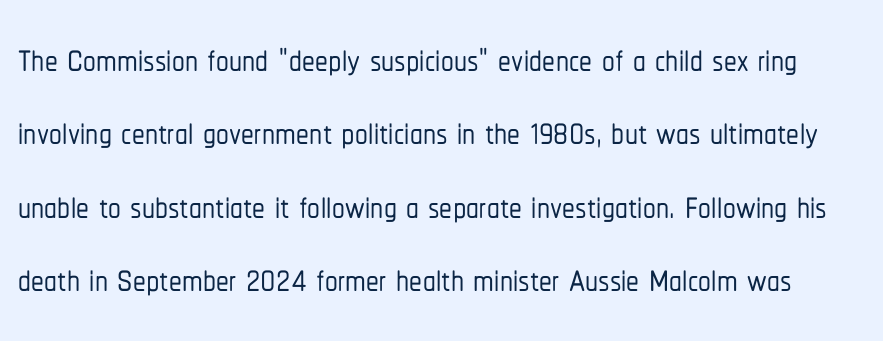
The image shows 51 px condensed sans-serif type, upright; set normal line spacing (1.44x), normal letter spacing, not underlined; low stroke contrast and a medium x-height.
